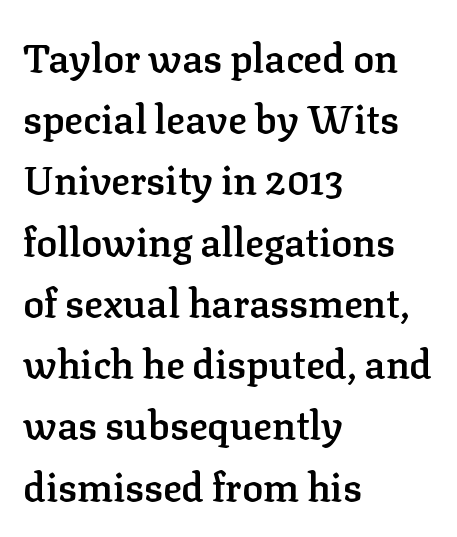
{"serif": "yes", "italic": "no", "bold": "semi", "weight": "semibold", "width": "normal", "stroke_contrast": "low", "x_height": "medium", "monospaced": "no", "underline": "no", "align": "left", "line_spacing": "normal", "line_spacing_ratio": 1.57, "letter_spacing": "normal", "letter_spacing_em": 0.0, "glyph_px": 39}
